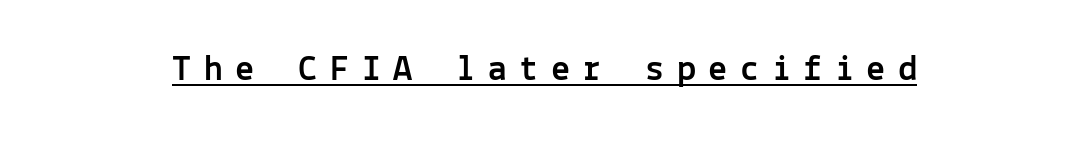
Q: Is the text italic (slanted)? A: No, it is upright.
Q: Is the typeface a serif or a sans-serif typeface? A: Sans-serif.
Q: Is the text underlined? A: Yes.
Q: Is the spacing between letters normal or unusually wide? A: Unusually wide.
Q: Width (condensed, normal, or wide)? A: Normal.
Q: x-height? A: Medium.
Q: Monospaced? A: Yes.
